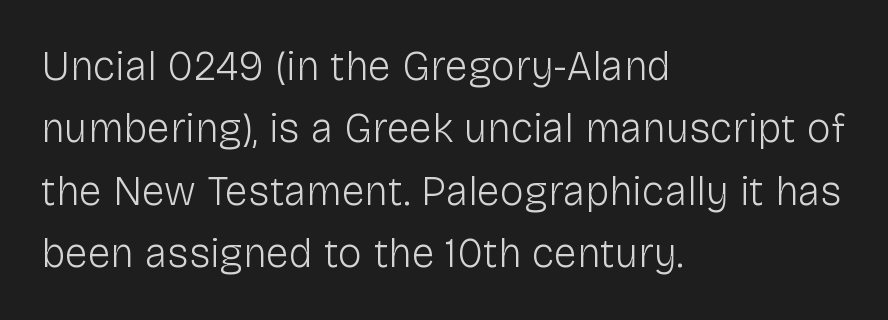
The image shows 41 px light sans-serif type, upright; set left-aligned, normal line spacing (1.52x), normal letter spacing, not underlined; low stroke contrast and a medium x-height.
